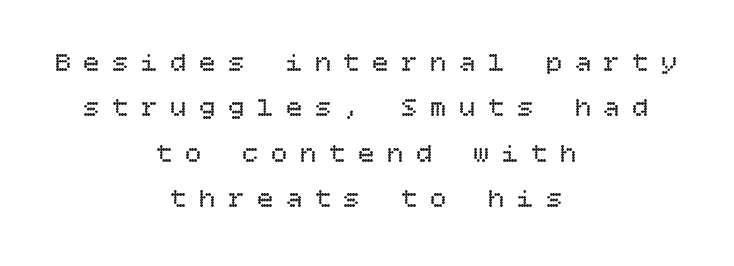
Q: Is the text bold? A: No.
Q: Is the text italic (slanted)? A: No, it is upright.
Q: Is the text underlined? A: No.
Q: How is the paragraph aligned? A: Centered.
Q: Is the spacing between letters normal or unusually wide? A: Unusually wide.
Q: Is the spacing between lines tight, normal or loose? A: Normal.
